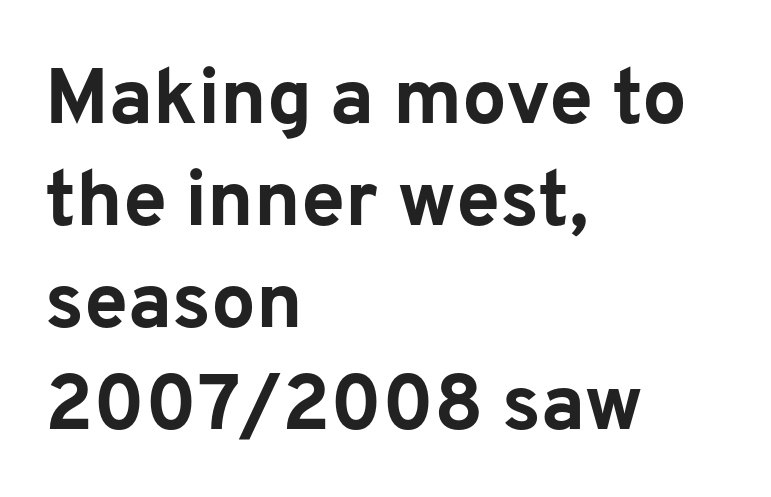
The image shows 79 px bold sans-serif type, upright; set left-aligned, normal line spacing (1.29x), normal letter spacing, not underlined; low stroke contrast and a medium x-height.
